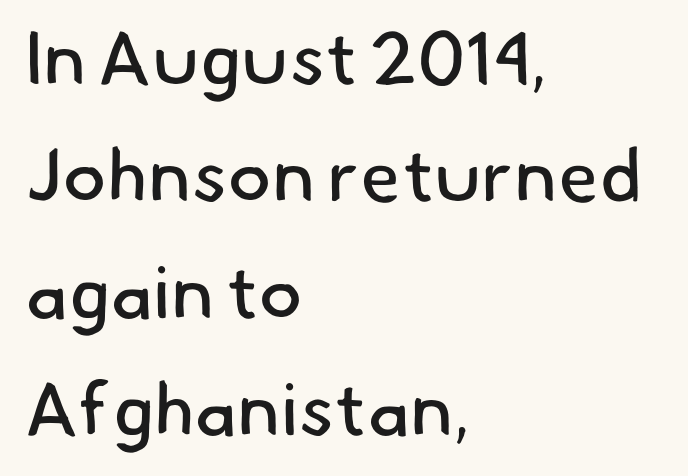
The image shows 74 px regular-weight sans-serif type; set left-aligned, normal line spacing (1.58x), normal letter spacing, not underlined; low stroke contrast and a small x-height.
